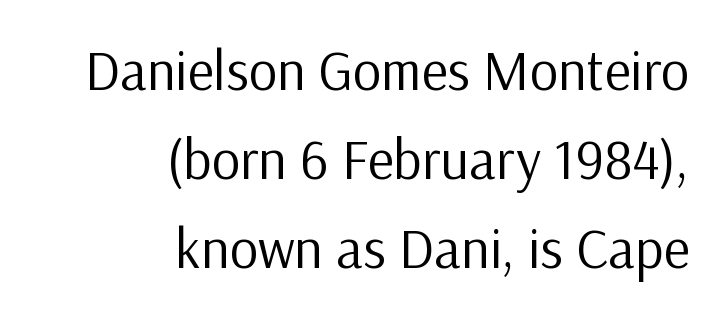
Spacing between characters is what you'd get straight out of the box. Which margin do the lines hug? The right one — the left edge is uneven. This sample keeps an unexceptional amount of space between lines. Descenders hang freely into open space.
